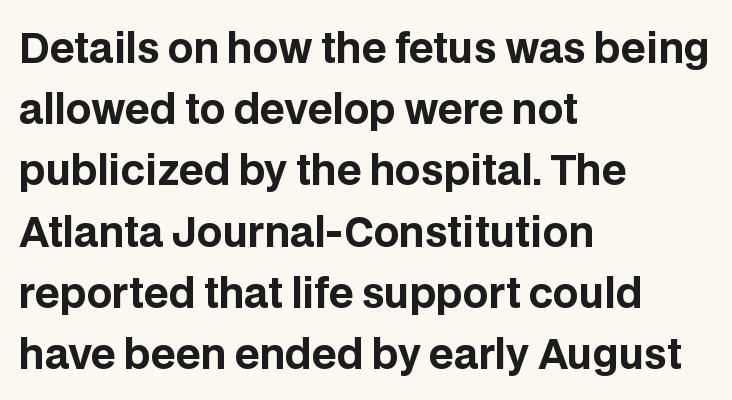
{"serif": "no", "italic": "no", "bold": "yes", "weight": "bold", "width": "normal", "stroke_contrast": "low", "x_height": "large", "monospaced": "no", "underline": "no", "align": "left", "line_spacing": "normal", "line_spacing_ratio": 1.53, "letter_spacing": "normal", "letter_spacing_em": 0.0, "glyph_px": 40}
